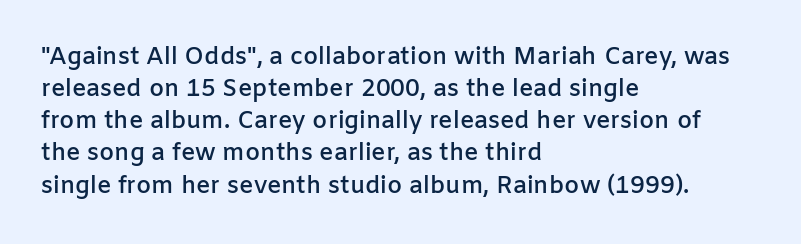
{"italic": "no", "bold": "semi", "underline": "no", "align": "left", "line_spacing": "normal", "line_spacing_ratio": 1.34, "letter_spacing": "normal", "letter_spacing_em": 0.0, "glyph_px": 24}
